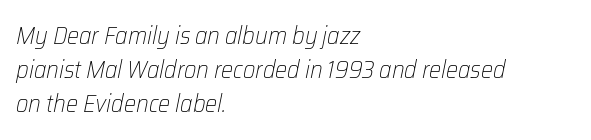
{"italic": "yes", "lean": "right", "slant_degrees": 12, "bold": "no", "underline": "no", "align": "left", "line_spacing": "normal", "line_spacing_ratio": 1.42, "letter_spacing": "normal", "letter_spacing_em": 0.0, "glyph_px": 24}
